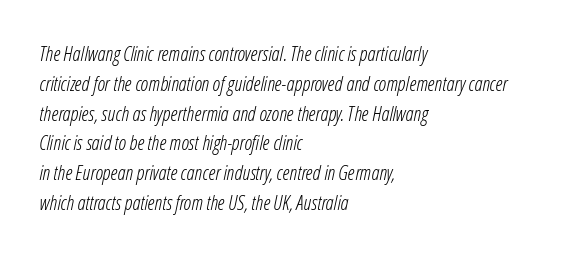
Q: Is the text bold? A: No.
Q: Is the text italic (slanted)? A: Yes, it leans right by about 12 degrees.
Q: Is the text underlined? A: No.
Q: How is the paragraph aligned? A: Left-aligned.
Q: Is the spacing between letters normal or unusually wide? A: Normal.
Q: Is the spacing between lines tight, normal or loose? A: Normal.
